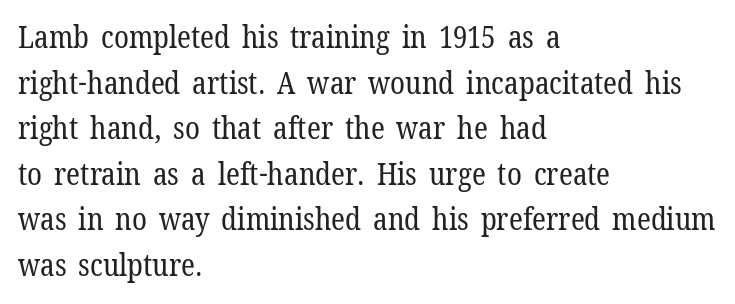
{"serif": "yes", "italic": "no", "bold": "no", "weight": "regular", "width": "normal", "stroke_contrast": "low", "x_height": "medium", "monospaced": "no", "underline": "no", "align": "left", "line_spacing": "normal", "line_spacing_ratio": 1.52, "letter_spacing": "normal", "letter_spacing_em": 0.0, "glyph_px": 30}
